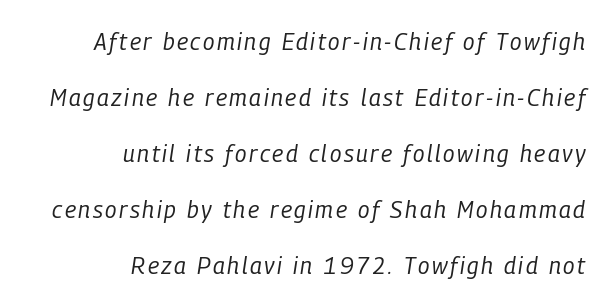
{"italic": "yes", "lean": "right", "slant_degrees": 9, "bold": "no", "underline": "no", "align": "right", "line_spacing": "loose", "line_spacing_ratio": 2.44, "glyph_px": 23}
